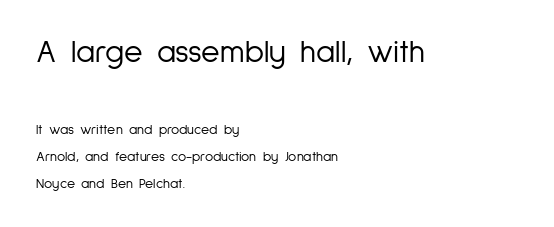
The image shows 32 px light, condensed sans-serif type, upright; set left-aligned, loose line spacing (1.9x), normal letter spacing, not underlined; the first (top) block is 2.29x larger; low stroke contrast and a medium x-height.
